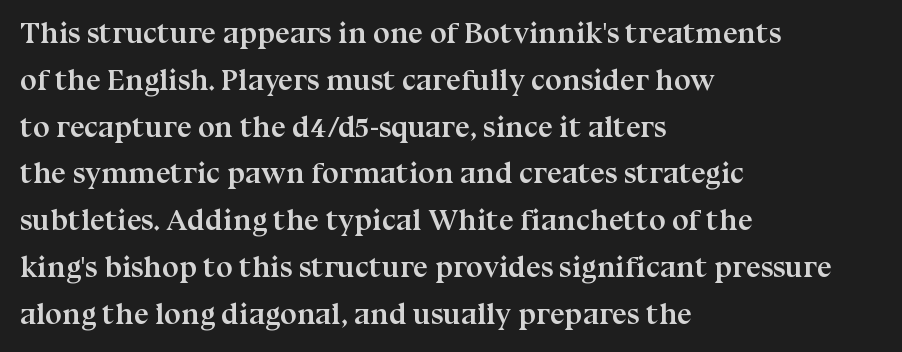
Upright lettering throughout. Leading matches the norm, producing a regular column. Where is the straight margin? On the left. This rendering features lettering with no underline.
